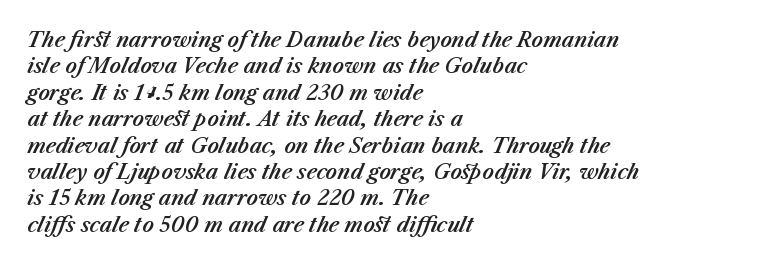
Q: Is the text italic (slanted)? A: Yes, it leans right by about 23 degrees.
Q: Is the text underlined? A: No.
Q: How is the paragraph aligned? A: Left-aligned.
Q: Is the spacing between letters normal or unusually wide? A: Normal.
Q: Is the spacing between lines tight, normal or loose? A: Normal.
